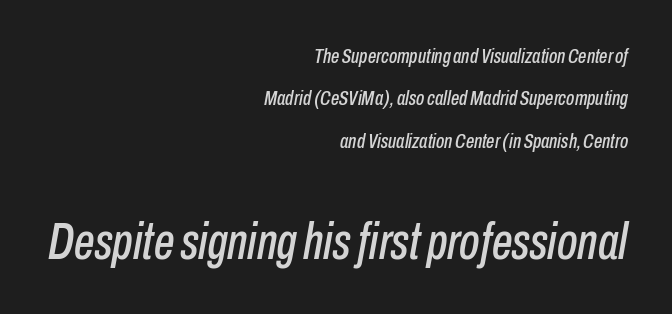
{"italic": "yes", "lean": "right", "slant_degrees": 10, "width": "condensed", "stroke_contrast": "low", "x_height": "medium", "monospaced": "no", "underline": "no", "align": "right", "line_spacing": "loose", "line_spacing_ratio": 2.02, "letter_spacing": "normal", "letter_spacing_em": 0.0, "larger_block": "second", "size_ratio": 2.48, "glyph_px": 52}
